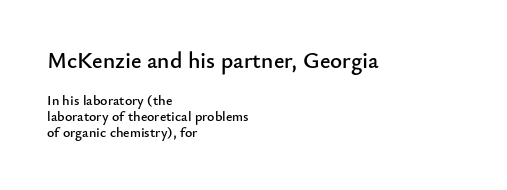
Caption: standard tracking, unaltered. Notice how descenders almost collide with the ascenders below — that's tight leading. This rendering uses left alignment, leaving the right contour irregular. A clean baseline with only descenders dipping below it.
